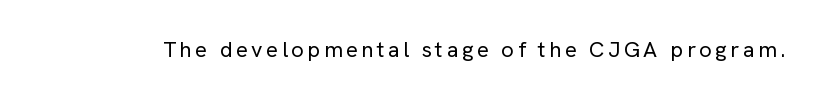
{"italic": "no", "bold": "no", "underline": "no", "glyph_px": 22}
